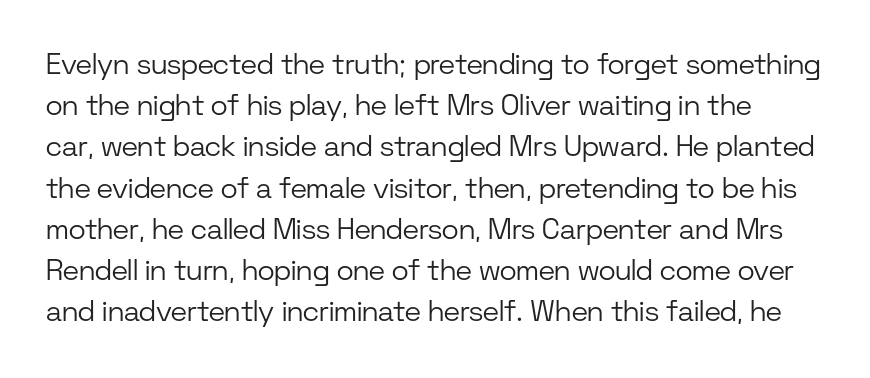
{"serif": "no", "italic": "no", "bold": "no", "weight": "light", "width": "normal", "stroke_contrast": "low", "x_height": "medium", "monospaced": "no", "underline": "no", "line_spacing": "normal", "line_spacing_ratio": 1.42, "letter_spacing": "normal", "letter_spacing_em": 0.0, "glyph_px": 29}
